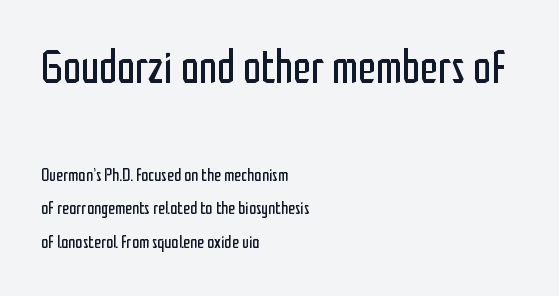
{"serif": "no", "italic": "no", "bold": "no", "weight": "regular", "width": "condensed", "stroke_contrast": "low", "x_height": "medium", "monospaced": "no", "underline": "no", "align": "left", "line_spacing_ratio": 1.87, "letter_spacing": "normal", "letter_spacing_em": 0.0, "larger_block": "first", "size_ratio": 2.56, "glyph_px": 46}
